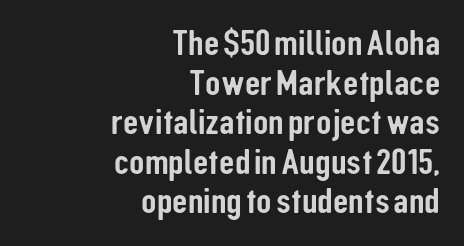
Q: Is the text italic (slanted)? A: No, it is upright.
Q: Is the typeface a serif or a sans-serif typeface? A: Sans-serif.
Q: Is the text underlined? A: No.
Q: How is the paragraph aligned? A: Right-aligned.
Q: Is the spacing between letters normal or unusually wide? A: Normal.
Q: Is the spacing between lines tight, normal or loose? A: Tight.
Q: Width (condensed, normal, or wide)? A: Condensed.
Q: Stroke contrast? A: Low.
Q: x-height? A: Medium.
Q: Monospaced? A: No.
